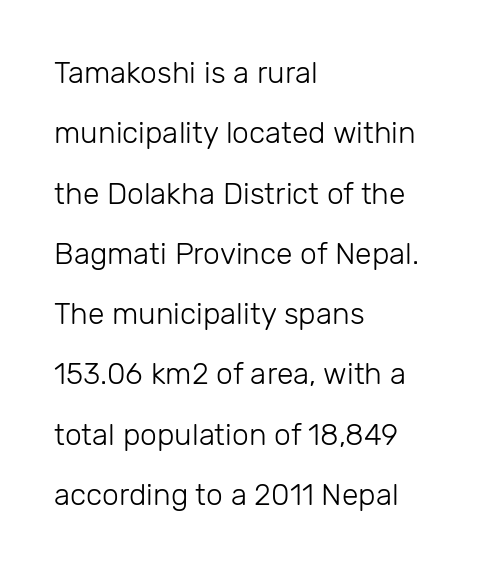
The lines are quadded left. Upright lettering throughout. The type is set solid horizontally, with unmodified tracking. Typographically, this falls in the sans-serif category. Only glyphs here, with clear space below each row.
